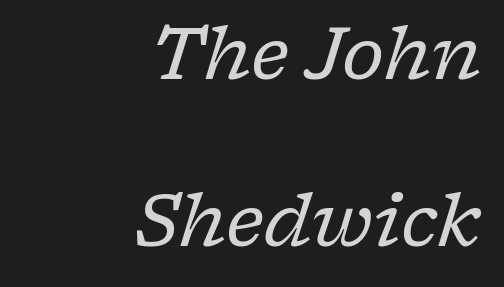
The image shows 72 px regular-weight serif type, italic (leaning right); set right-aligned, loose line spacing (2.32x), normal letter spacing, not underlined; low stroke contrast and a medium x-height.
